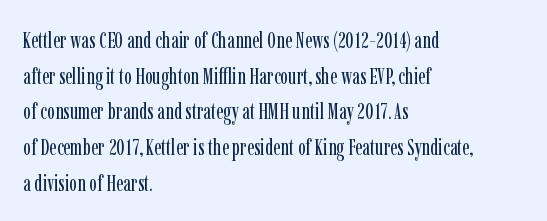
{"italic": "no", "bold": "no", "underline": "no", "align": "left", "line_spacing": "normal", "line_spacing_ratio": 1.55, "letter_spacing": "normal", "letter_spacing_em": 0.0, "glyph_px": 23}
